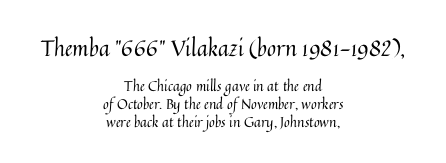
{"bold": "no", "underline": "no", "align": "center", "line_spacing": "normal", "line_spacing_ratio": 1.26, "letter_spacing": "normal", "letter_spacing_em": 0.0, "larger_block": "first", "size_ratio": 1.57, "glyph_px": 22}
